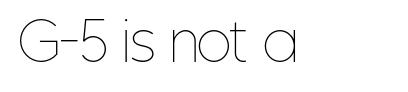
Weight: in the light-to-regular range. Caption: standard tracking, unaltered. You could not count columns in this text — the font is proportionally spaced. Italic: no, the glyphs are upright roman. Just letters on the line, the space beneath them empty.
